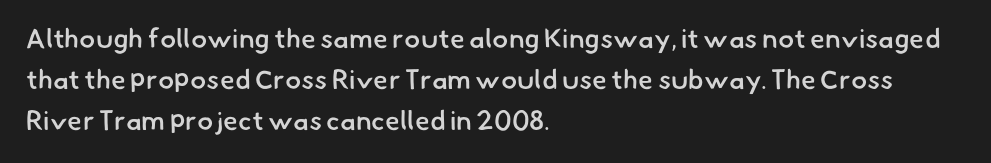
Q: Is the text bold? A: Semi-bold.
Q: Is the text underlined? A: No.
Q: How is the paragraph aligned? A: Left-aligned.
Q: Is the spacing between letters normal or unusually wide? A: Normal.
Q: Is the spacing between lines tight, normal or loose? A: Normal.
